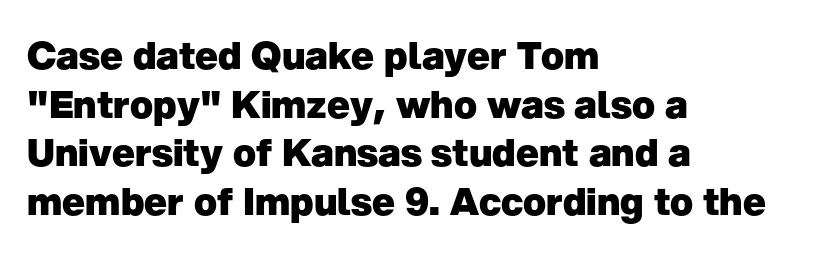
Q: Is the text bold? A: Yes.
Q: Is the text italic (slanted)? A: No, it is upright.
Q: Is the typeface a serif or a sans-serif typeface? A: Sans-serif.
Q: Is the text underlined? A: No.
Q: How is the paragraph aligned? A: Left-aligned.
Q: Is the spacing between letters normal or unusually wide? A: Normal.
Q: Is the spacing between lines tight, normal or loose? A: Normal.
Q: Width (condensed, normal, or wide)? A: Normal.
Q: Stroke contrast? A: Low.
Q: x-height? A: Medium.
Q: Monospaced? A: No.
